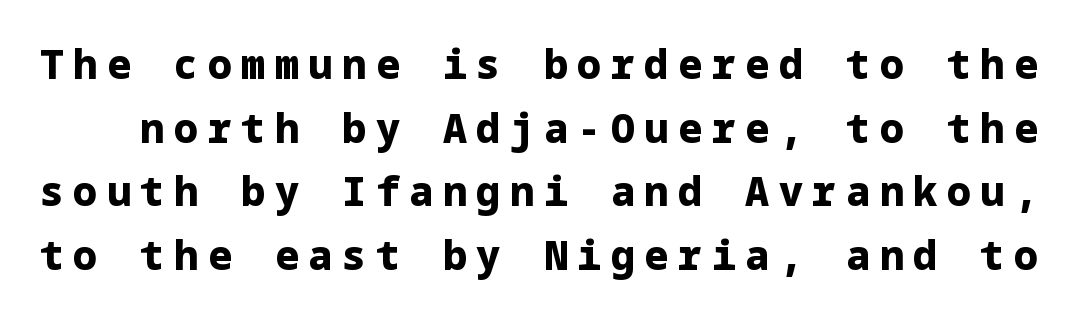
The image shows 40 px heavy sans-serif type, upright; set normal line spacing (1.59x), unusually wide letter spacing (+0.24 em), not underlined; low stroke contrast and a medium x-height.
